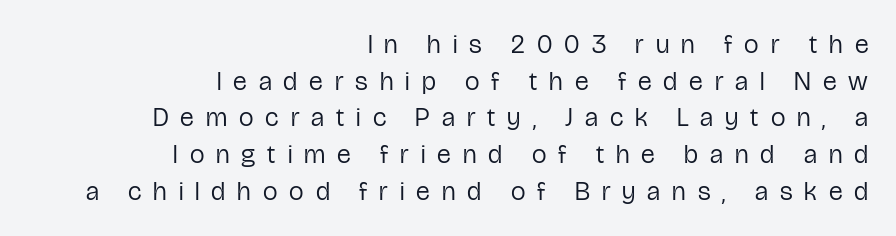
Q: Is the text bold? A: No.
Q: Is the text italic (slanted)? A: No, it is upright.
Q: Is the text underlined? A: No.
Q: How is the paragraph aligned? A: Right-aligned.
Q: Is the spacing between letters normal or unusually wide? A: Unusually wide.
Q: Is the spacing between lines tight, normal or loose? A: Normal.
